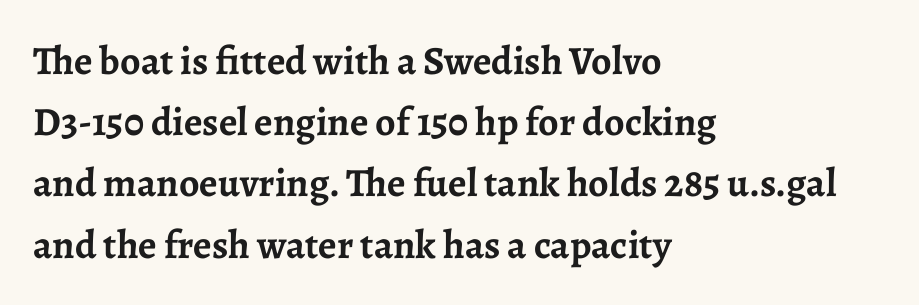
The image shows 40 px semibold serif type, upright; set left-aligned, normal line spacing (1.53x), normal letter spacing, not underlined; low stroke contrast and a medium x-height.
